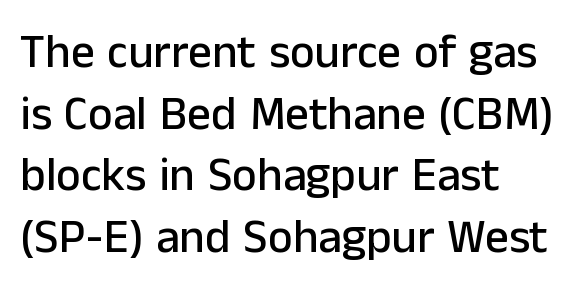
Q: Is the text italic (slanted)? A: No, it is upright.
Q: Is the typeface a serif or a sans-serif typeface? A: Sans-serif.
Q: Is the text underlined? A: No.
Q: How is the paragraph aligned? A: Left-aligned.
Q: Is the spacing between letters normal or unusually wide? A: Normal.
Q: Is the spacing between lines tight, normal or loose? A: Normal.
Q: Width (condensed, normal, or wide)? A: Normal.
Q: Stroke contrast? A: Low.
Q: x-height? A: Medium.
Q: Monospaced? A: No.
